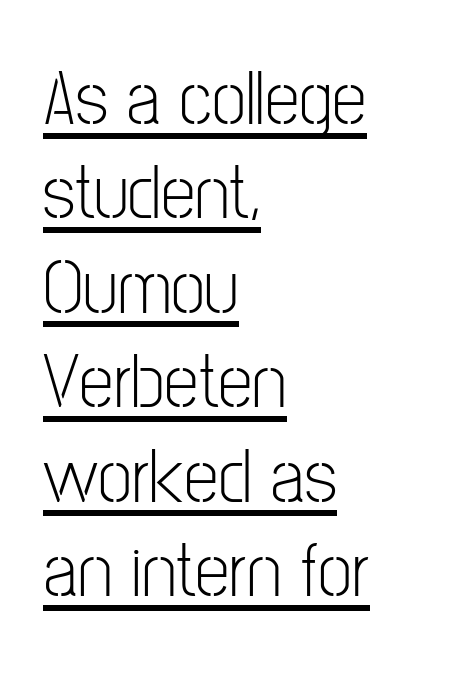
A typesetter would mark this as roman, not italic. Like a heading marked for emphasis, these lines bear an underscore. All the whitespace from short lines collects on the right. Note the varied advance widths — an 'i' is clearly narrower than an 'm'.
